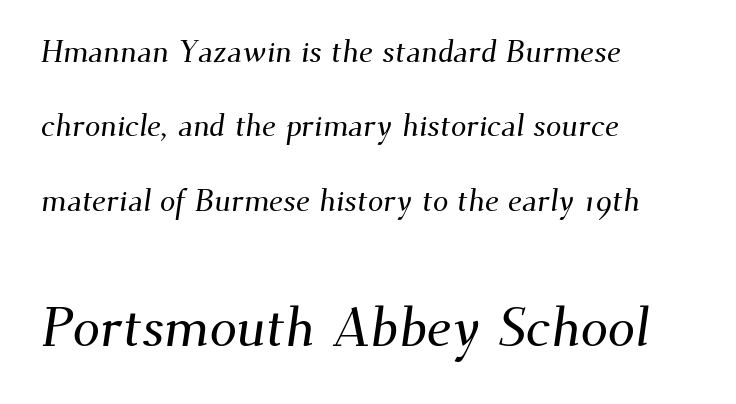
{"serif": "yes", "width": "normal", "stroke_contrast": "medium", "x_height": "small", "monospaced": "no", "underline": "no", "align": "left", "line_spacing": "loose", "line_spacing_ratio": 2.4, "letter_spacing": "normal", "letter_spacing_em": 0.0, "larger_block": "second", "size_ratio": 1.77, "glyph_px": 55}
